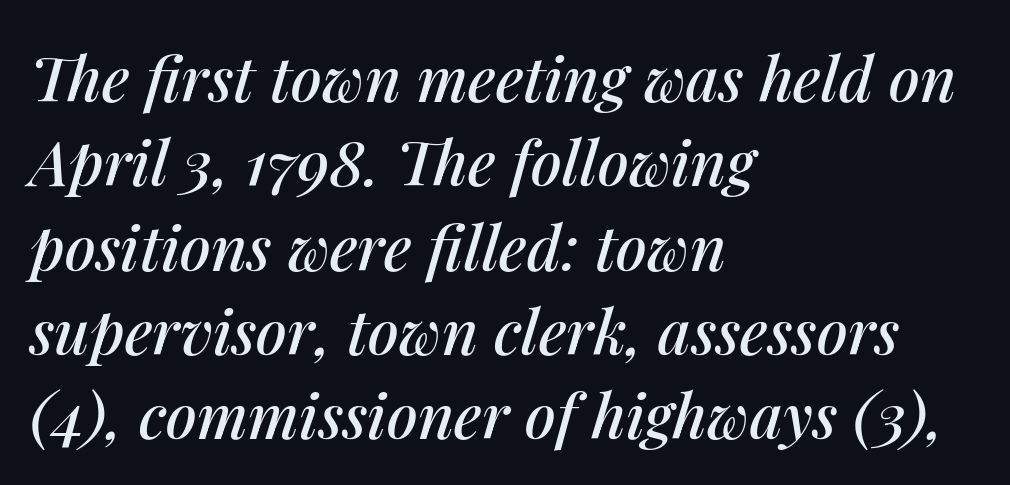
Q: Is the text italic (slanted)? A: Yes, it leans right by about 14 degrees.
Q: Is the text underlined? A: No.
Q: How is the paragraph aligned? A: Left-aligned.
Q: Is the spacing between letters normal or unusually wide? A: Normal.
Q: Is the spacing between lines tight, normal or loose? A: Normal.
Q: Width (condensed, normal, or wide)? A: Normal.
Q: Stroke contrast? A: Medium.
Q: x-height? A: Medium.
Q: Monospaced? A: No.
